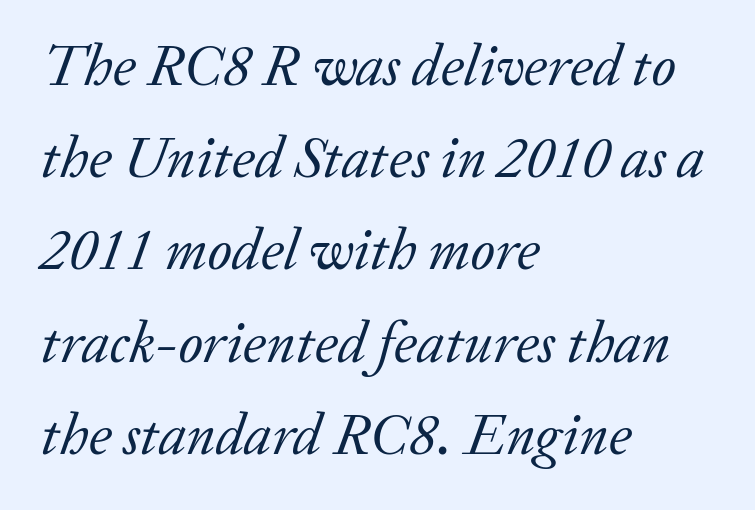
{"serif": "yes", "italic": "yes", "lean": "right", "slant_degrees": 20, "bold": "no", "weight": "regular", "width": "normal", "stroke_contrast": "low", "x_height": "medium", "monospaced": "no", "underline": "no", "align": "left", "line_spacing": "normal", "line_spacing_ratio": 1.59, "letter_spacing": "normal", "letter_spacing_em": 0.0, "glyph_px": 58}
